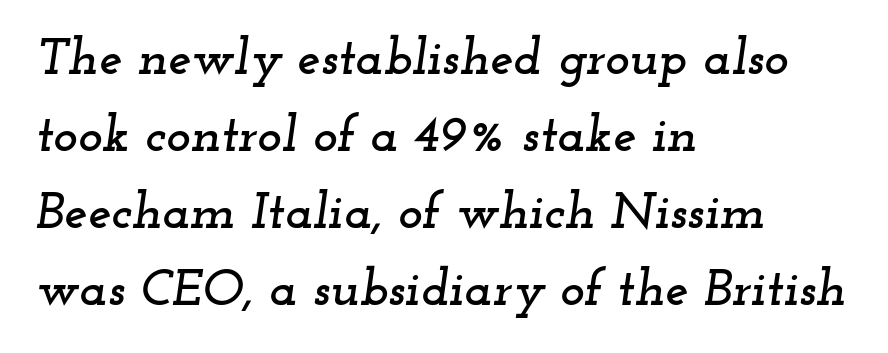
Q: Is the text italic (slanted)? A: Yes, it leans right by about 12 degrees.
Q: Is the typeface a serif or a sans-serif typeface? A: Serif.
Q: Is the text underlined? A: No.
Q: How is the paragraph aligned? A: Left-aligned.
Q: Is the spacing between letters normal or unusually wide? A: Normal.
Q: Is the spacing between lines tight, normal or loose? A: Normal.
Q: Width (condensed, normal, or wide)? A: Wide.
Q: Stroke contrast? A: Low.
Q: x-height? A: Small.
Q: Monospaced? A: No.
